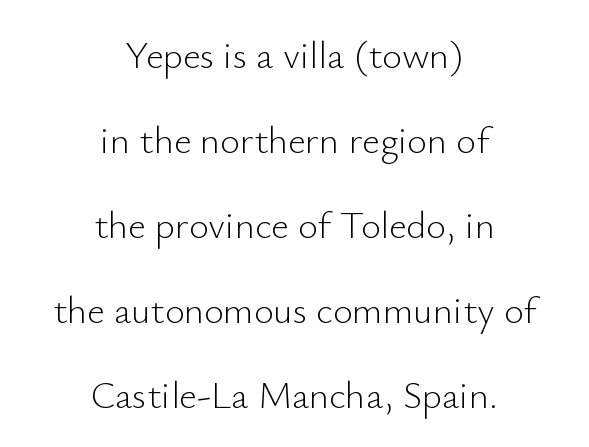
Upright lettering throughout. Spacing verdict: proportional, widths tailored to each character. Summary of weight: not heavy and not bold. Nobody touched the tracking dial on this one. Are there feet on the stems? There aren't — it's a sans.
